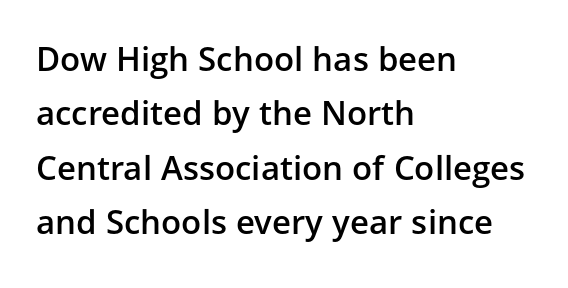
{"serif": "no", "italic": "no", "bold": "semi", "weight": "semibold", "width": "normal", "stroke_contrast": "low", "x_height": "medium", "monospaced": "no", "underline": "no", "align": "left", "line_spacing": "normal", "line_spacing_ratio": 1.65, "letter_spacing": "normal", "letter_spacing_em": 0.0, "glyph_px": 33}
